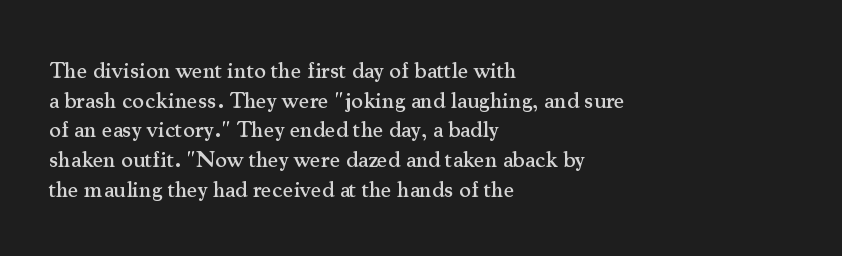
Descenders are the only things crossing below the line. A classic flush-left, rag-right setting is used for this passage. Upright lettering throughout. Quick note: interline space is typical. Letter spacing: default.
